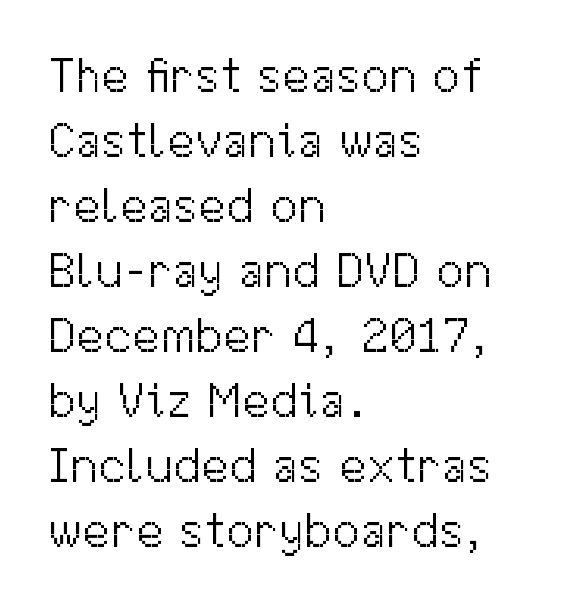
The passage shown has conventional tracking throughout. On a weight scale, this lands at 450 or below. Vertical strokes here are truly vertical. The passage shown is not underscored anywhere.
